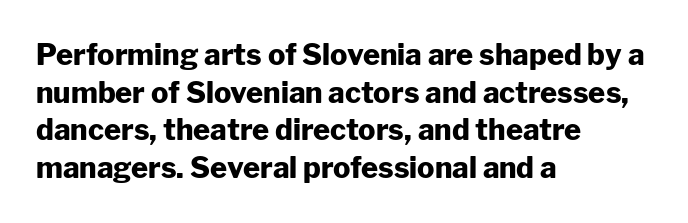
The image shows 29 px heavy sans-serif type, upright; set left-aligned, normal line spacing (1.3x), normal letter spacing, not underlined; low stroke contrast and a medium x-height.
